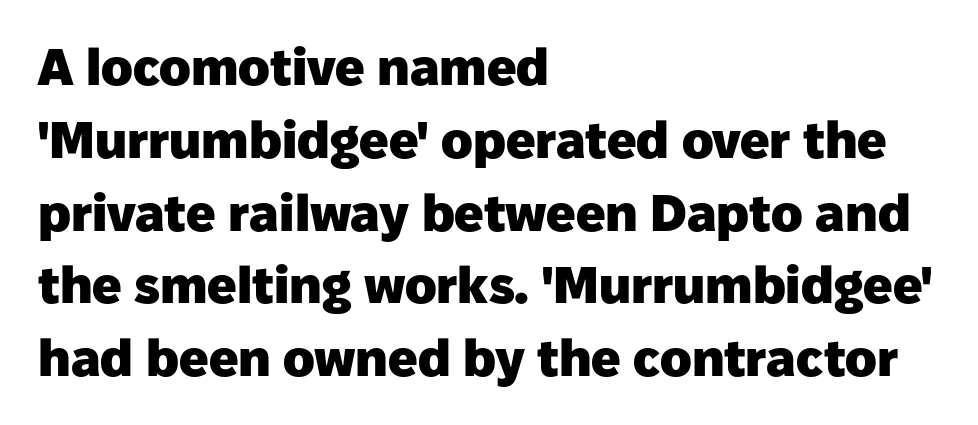
The image shows 52 px heavy sans-serif type, upright; set left-aligned, normal line spacing (1.4x), normal letter spacing, not underlined; low stroke contrast and a medium x-height.
